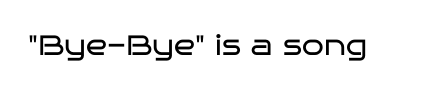
The type sits square on the baseline with zero lean. You could call the tracking neutral — neither tight nor loose. Letters rest on an invisible, unmarked baseline. Is this a fixed-width face? No — the glyphs have proportional, varying widths. This is not heavy type; no bold has been used. Nope, no serifs anywhere on these letters.
